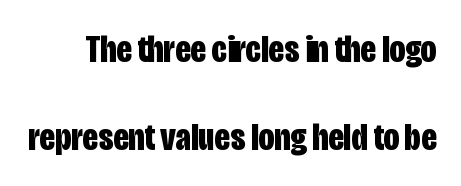
The image shows 39 px bold, condensed sans-serif type, upright; set loose line spacing (2.25x), normal letter spacing, not underlined; low stroke contrast and a large x-height.
